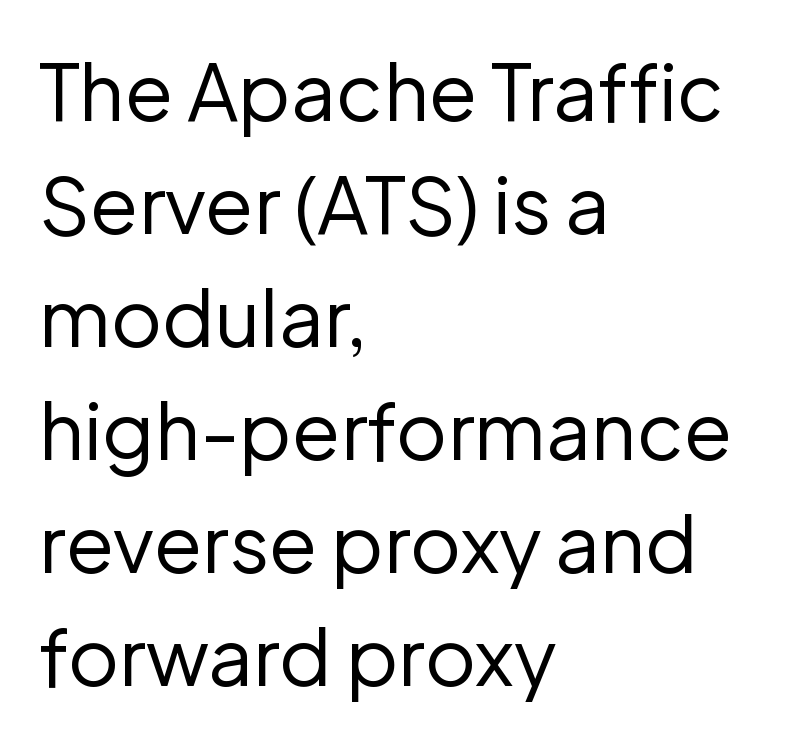
Q: Is the text bold? A: No.
Q: Is the text italic (slanted)? A: No, it is upright.
Q: Is the typeface a serif or a sans-serif typeface? A: Sans-serif.
Q: Is the text underlined? A: No.
Q: How is the paragraph aligned? A: Left-aligned.
Q: Is the spacing between letters normal or unusually wide? A: Normal.
Q: Is the spacing between lines tight, normal or loose? A: Normal.
Q: Width (condensed, normal, or wide)? A: Normal.
Q: Stroke contrast? A: Low.
Q: x-height? A: Medium.
Q: Monospaced? A: No.
